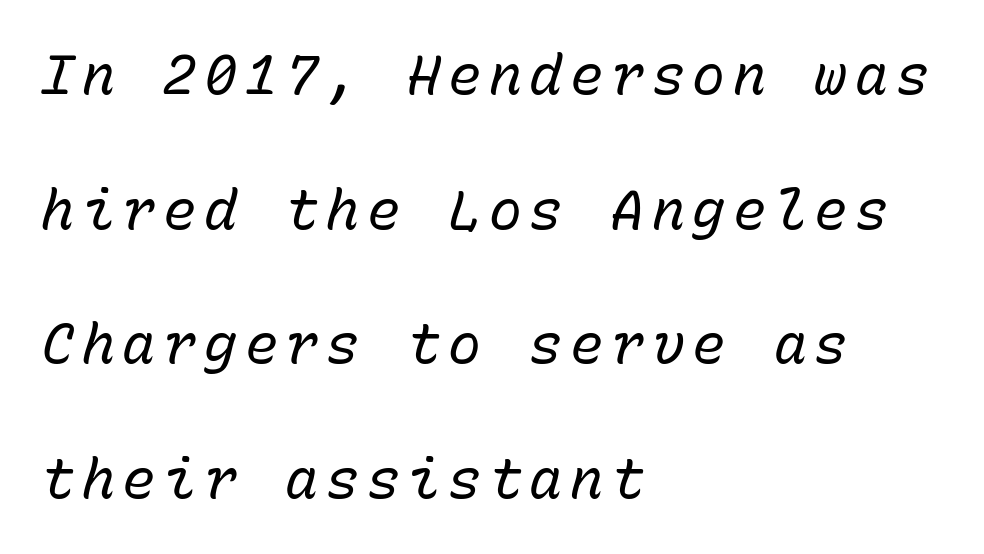
The image shows 55 px regular-weight type, italic (leaning right), monospaced; set left-aligned, loose line spacing (2.45x), not underlined; low stroke contrast and a medium x-height.
